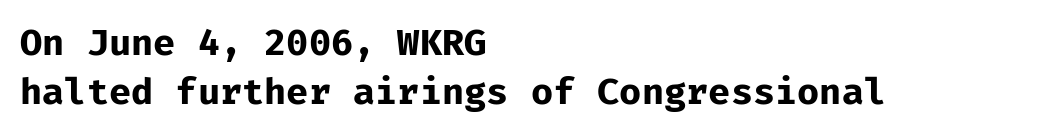
Unmarked baselines from the first word to the last. Fixed-width glyphs throughout — classic coding-font behaviour. This sample is left-justified, so line endings fall wherever the words run out. The type sits square on the baseline with zero lean.
